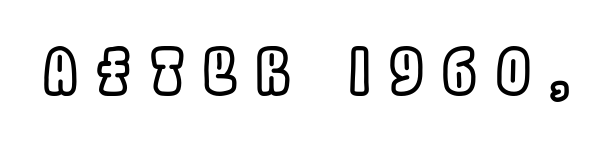
Q: Is the text italic (slanted)? A: No, it is upright.
Q: Is the text underlined? A: No.
Q: Is the spacing between letters normal or unusually wide? A: Unusually wide.
Q: Width (condensed, normal, or wide)? A: Condensed.
Q: x-height? A: Large.
Q: Monospaced? A: No.
